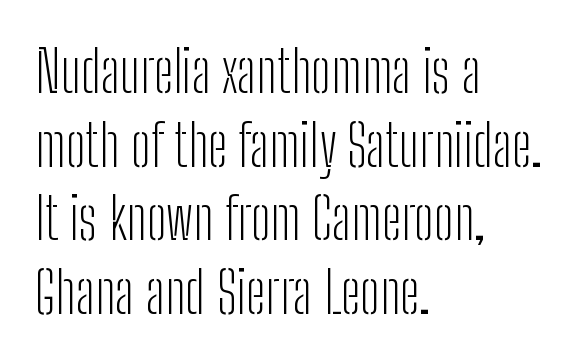
{"serif": "no", "italic": "no", "bold": "no", "weight": "light", "width": "condensed", "stroke_contrast": "low", "x_height": "medium", "monospaced": "no", "underline": "no", "align": "left", "line_spacing": "normal", "line_spacing_ratio": 1.27, "letter_spacing": "normal", "letter_spacing_em": 0.0, "glyph_px": 58}
